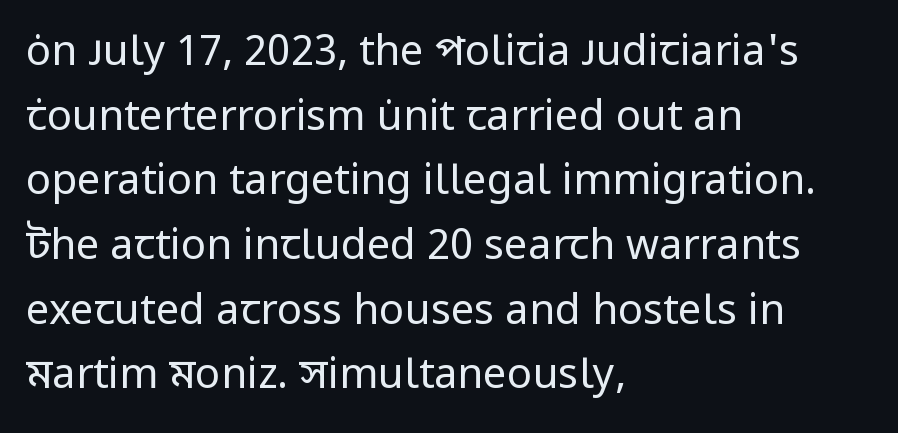
{"serif": "no", "italic": "no", "bold": "no", "weight": "regular", "width": "normal", "stroke_contrast": "low", "x_height": "medium", "monospaced": "no", "underline": "no", "align": "left", "line_spacing": "normal", "line_spacing_ratio": 1.54, "letter_spacing": "normal", "letter_spacing_em": 0.0, "glyph_px": 42}
